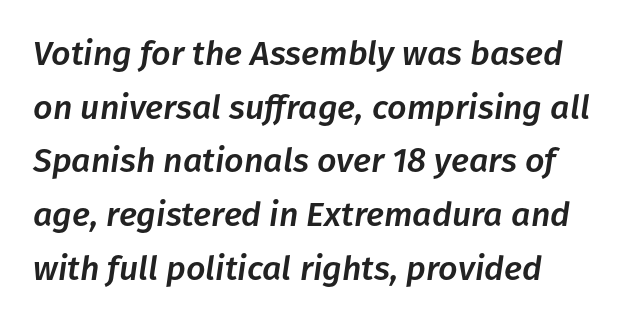
The image shows 34 px text type, italic (leaning right); set normal line spacing (1.58x), normal letter spacing, not underlined; low stroke contrast and a medium x-height.
